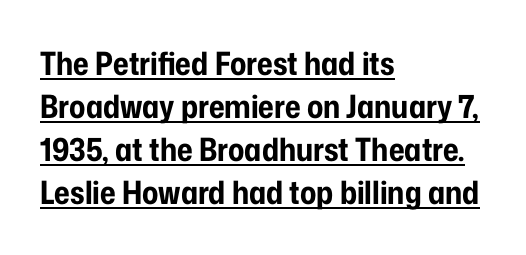
Q: Is the text bold? A: Yes.
Q: Is the text italic (slanted)? A: No, it is upright.
Q: Is the typeface a serif or a sans-serif typeface? A: Sans-serif.
Q: Is the text underlined? A: Yes.
Q: How is the paragraph aligned? A: Left-aligned.
Q: Is the spacing between letters normal or unusually wide? A: Normal.
Q: Is the spacing between lines tight, normal or loose? A: Normal.
Q: Width (condensed, normal, or wide)? A: Condensed.
Q: Stroke contrast? A: Low.
Q: x-height? A: Medium.
Q: Monospaced? A: No.
